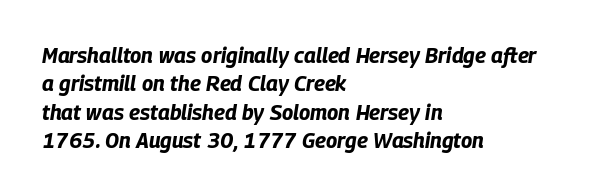
{"italic": "yes", "lean": "right", "slant_degrees": 9, "bold": "yes", "underline": "no", "align": "left", "line_spacing": "normal", "line_spacing_ratio": 1.35, "letter_spacing": "normal", "letter_spacing_em": 0.0, "glyph_px": 21}
